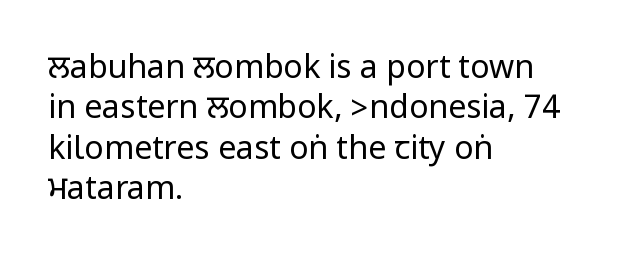
Caption: standard tracking, unaltered. This is roman type, the default non-slanted kind. Honestly, there is no underline to notice here at all. The letters carry no serifs — their stems end cleanly without finishing strokes. In terms of leading, this rendering sits right in the middle.
